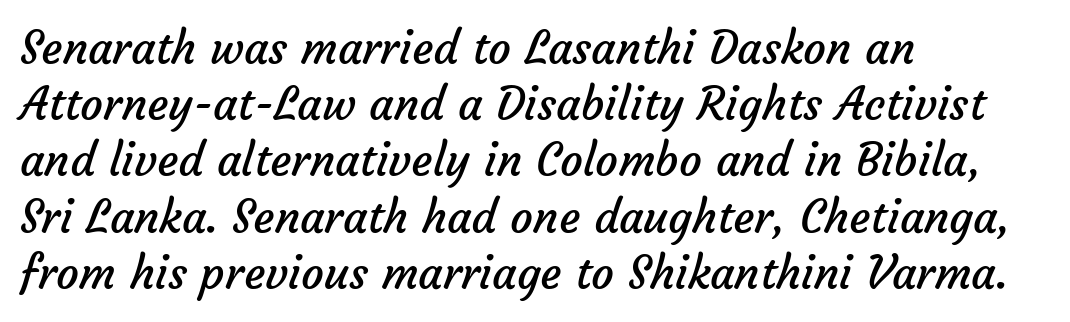
The horizontal fit of the characters is conventional and even. No feet cap the strokes, marking this as sans-serif type. Caption: face not bold, strokes unweighted. Layout note: lines flush left.
